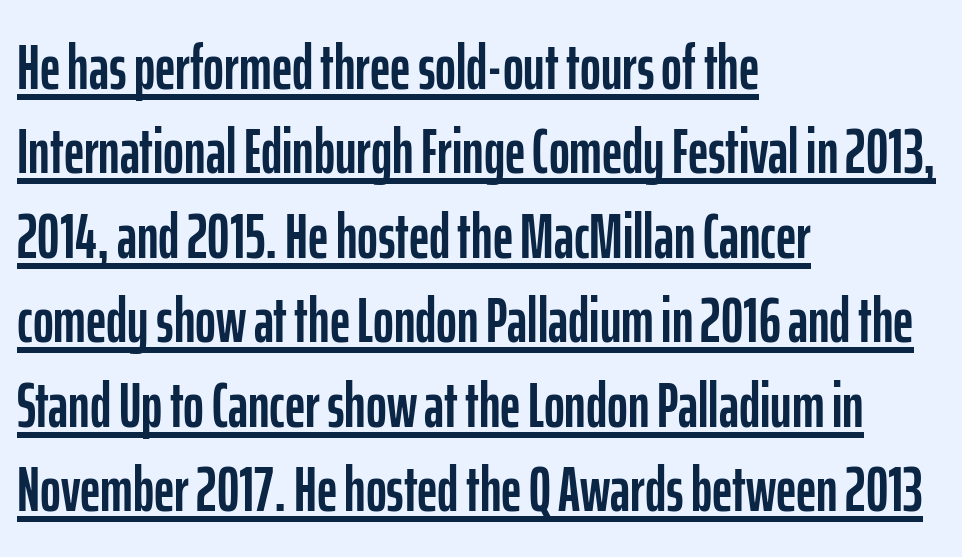
{"serif": "no", "italic": "no", "width": "condensed", "stroke_contrast": "low", "x_height": "medium", "monospaced": "no", "underline": "yes", "align": "left", "line_spacing": "normal", "line_spacing_ratio": 1.34, "letter_spacing": "normal", "letter_spacing_em": 0.0, "glyph_px": 63}
